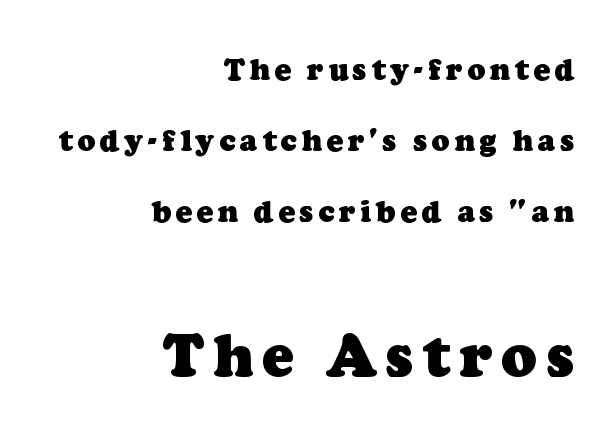
{"serif": "yes", "bold": "yes", "weight": "heavy", "width": "normal", "stroke_contrast": "low", "x_height": "medium", "monospaced": "no", "underline": "no", "align": "right", "line_spacing": "loose", "line_spacing_ratio": 2.37, "larger_block": "second", "size_ratio": 1.97, "glyph_px": 59}
